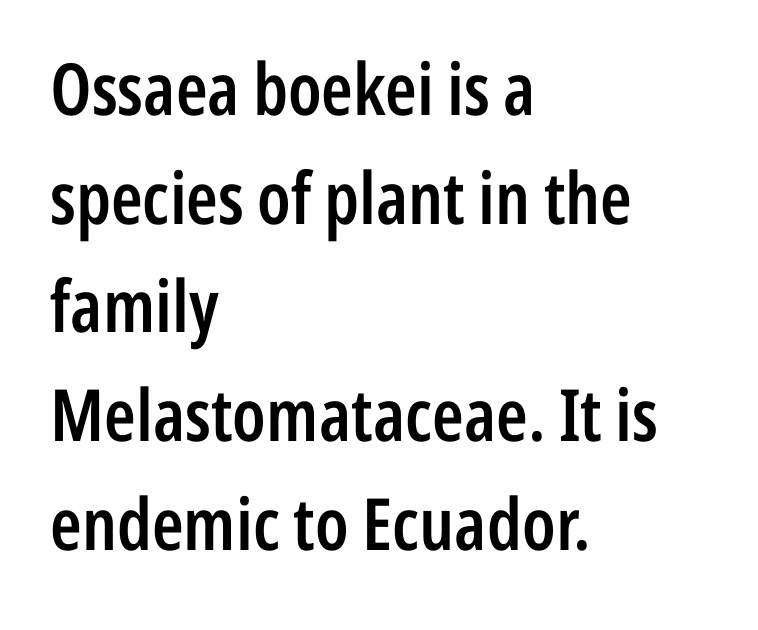
Visually the block forms a straight wall on the left and a jagged coastline on the right. Regular leading. The type family on display is of the sans-serif kind. A fair bit of extra ink — the face is semibold, not bold. Each word holds together tightly as a unit, with standard inter-letter gaps. Posture: vertical.
